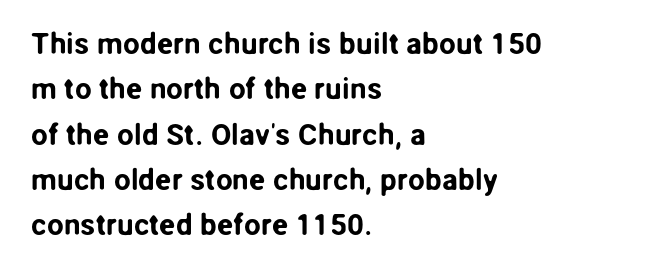
{"serif": "no", "italic": "no", "width": "normal", "stroke_contrast": "low", "x_height": "medium", "monospaced": "no", "underline": "no", "align": "left", "line_spacing": "normal", "line_spacing_ratio": 1.51, "letter_spacing": "normal", "letter_spacing_em": 0.0, "glyph_px": 30}
